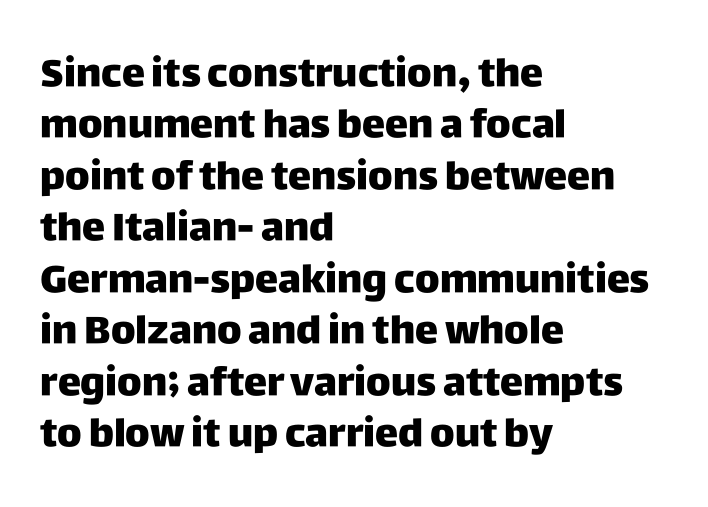
{"serif": "no", "italic": "no", "width": "normal", "stroke_contrast": "low", "x_height": "large", "monospaced": "no", "underline": "no", "align": "left", "line_spacing": "normal", "line_spacing_ratio": 1.32, "letter_spacing": "normal", "letter_spacing_em": 0.0, "glyph_px": 39}
